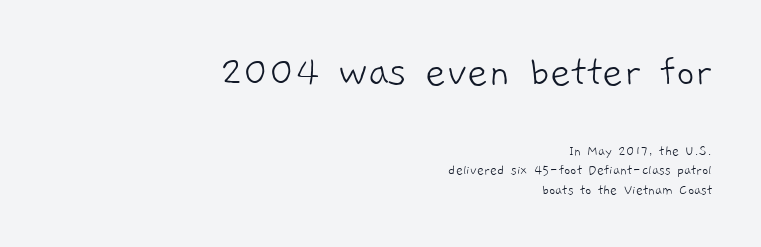
{"serif": "no", "bold": "no", "weight": "light", "width": "normal", "stroke_contrast": "low", "x_height": "medium", "monospaced": "no", "underline": "no", "align": "right", "line_spacing": "normal", "line_spacing_ratio": 1.29, "letter_spacing": "normal", "letter_spacing_em": 0.0, "larger_block": "first", "size_ratio": 3.0, "glyph_px": 45}
